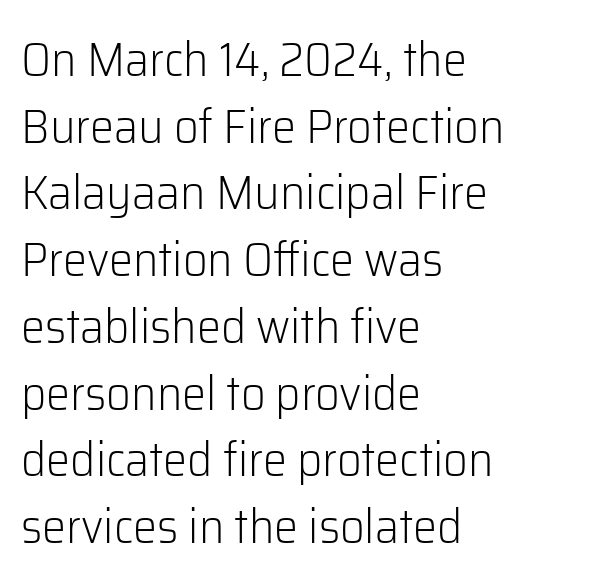
{"serif": "no", "italic": "no", "bold": "no", "weight": "light", "width": "normal", "stroke_contrast": "low", "x_height": "medium", "monospaced": "no", "underline": "no", "align": "left", "line_spacing": "normal", "line_spacing_ratio": 1.39, "letter_spacing": "normal", "letter_spacing_em": 0.0, "glyph_px": 48}
